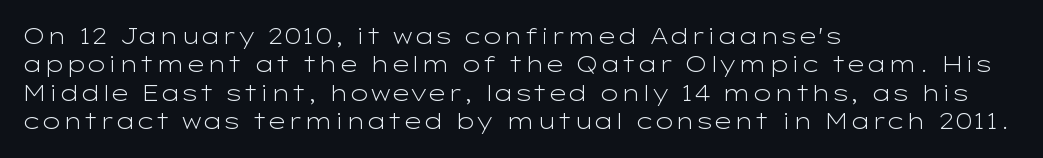
Q: Is the text bold? A: No.
Q: Is the text italic (slanted)? A: No, it is upright.
Q: Is the text underlined? A: No.
Q: How is the paragraph aligned? A: Left-aligned.
Q: Is the spacing between letters normal or unusually wide? A: Normal.
Q: Is the spacing between lines tight, normal or loose? A: Normal.
